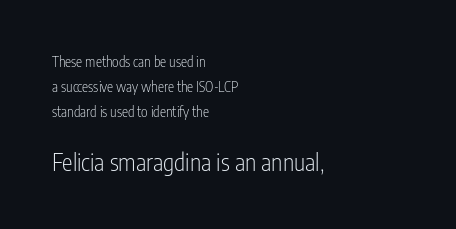
Q: Is the text bold? A: No.
Q: Is the text italic (slanted)? A: No, it is upright.
Q: Is the text underlined? A: No.
Q: How is the paragraph aligned? A: Left-aligned.
Q: Is the spacing between letters normal or unusually wide? A: Normal.
Q: Which block of text is set in a larger size, the first (top) or the second (bottom)? A: The second (bottom) one.
